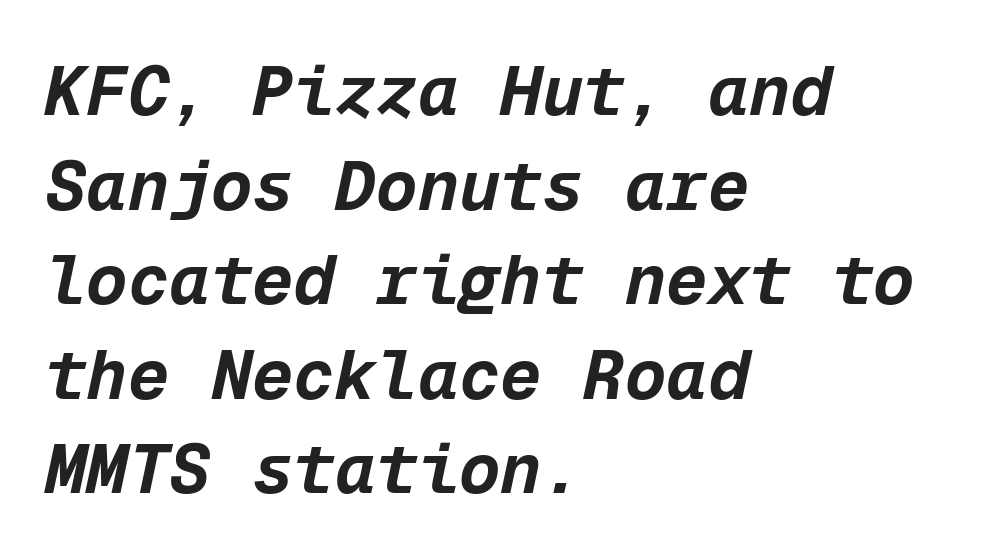
Successive baselines arrive at the customary interval. Type without underlining. A typesetter would call this monospace, since all characters share one set width. Tall strokes in this sample are angled rather than plumb. The passage shown is emphatically bold. Observe the ordinary spacing: letters are neighbours, not strangers.
